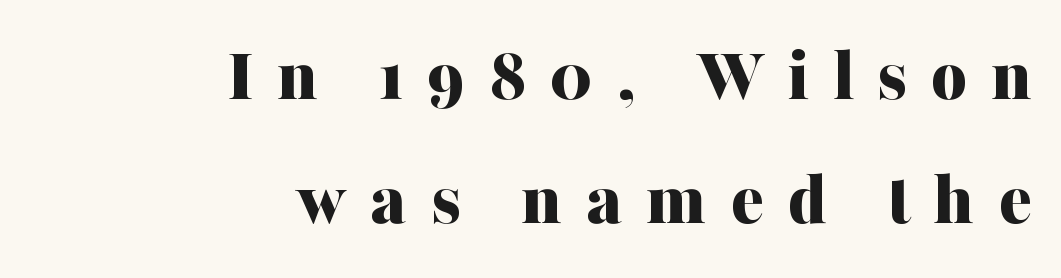
Q: Is the text bold? A: Yes.
Q: Is the text italic (slanted)? A: No, it is upright.
Q: Is the typeface a serif or a sans-serif typeface? A: Serif.
Q: Is the text underlined? A: No.
Q: How is the paragraph aligned? A: Right-aligned.
Q: Is the spacing between letters normal or unusually wide? A: Unusually wide.
Q: Is the spacing between lines tight, normal or loose? A: Normal.
Q: Width (condensed, normal, or wide)? A: Normal.
Q: Stroke contrast? A: Medium.
Q: x-height? A: Medium.
Q: Monospaced? A: No.
